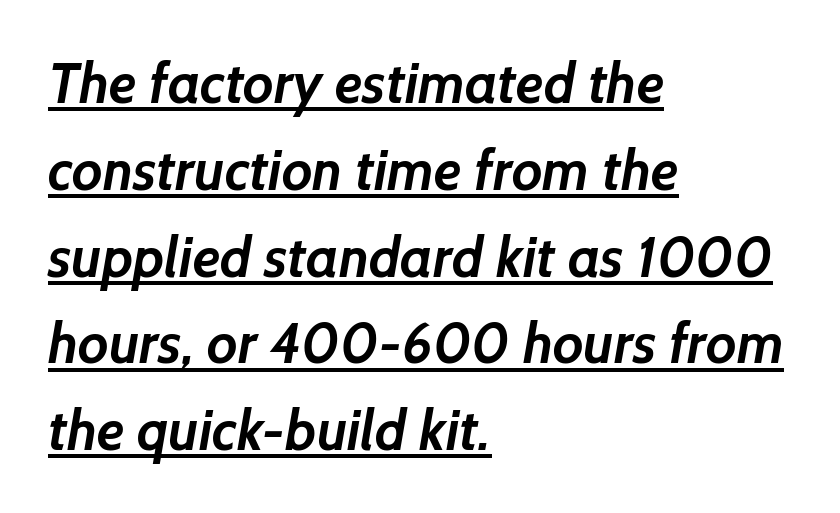
The image shows 56 px semibold sans-serif type; set left-aligned, normal line spacing (1.55x), normal letter spacing, underlined; low stroke contrast and a medium x-height.
